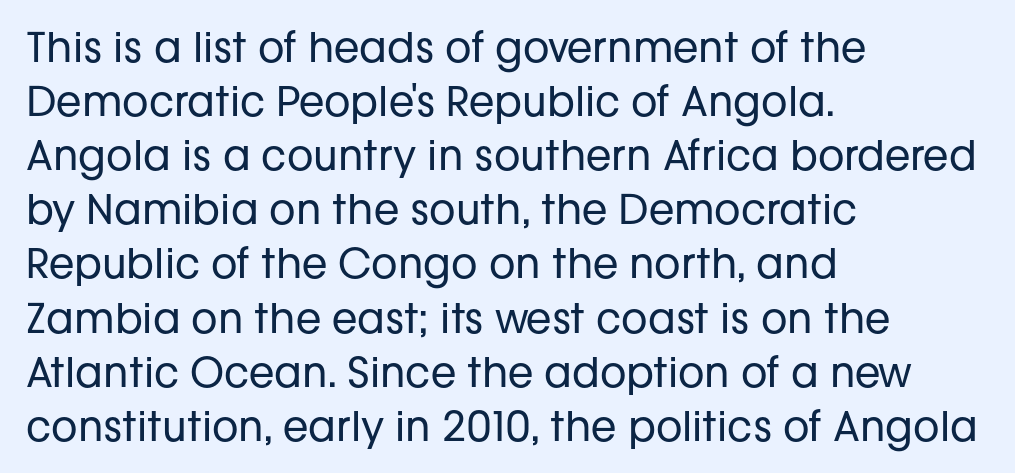
Q: Is the text bold? A: No.
Q: Is the text italic (slanted)? A: No, it is upright.
Q: Is the typeface a serif or a sans-serif typeface? A: Sans-serif.
Q: Is the text underlined? A: No.
Q: How is the paragraph aligned? A: Left-aligned.
Q: Is the spacing between letters normal or unusually wide? A: Normal.
Q: Is the spacing between lines tight, normal or loose? A: Normal.
Q: Width (condensed, normal, or wide)? A: Normal.
Q: Stroke contrast? A: Low.
Q: x-height? A: Medium.
Q: Monospaced? A: No.
